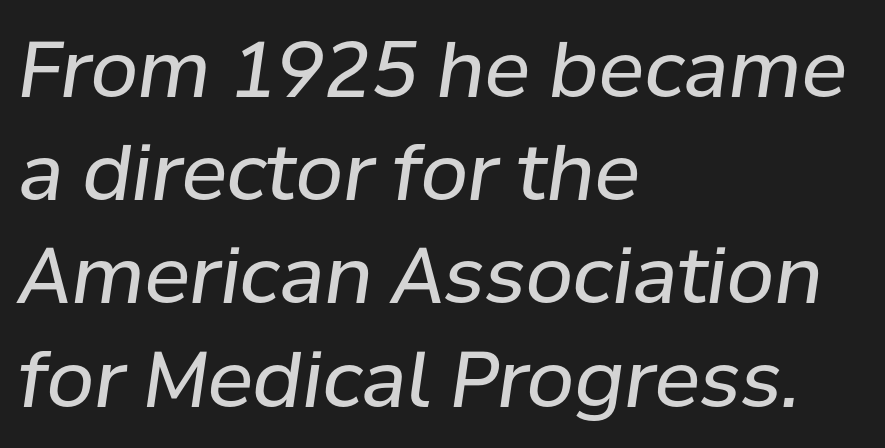
{"italic": "yes", "lean": "right", "slant_degrees": 8, "bold": "no", "weight": "regular", "width": "normal", "stroke_contrast": "low", "x_height": "medium", "monospaced": "no", "underline": "no", "align": "left", "line_spacing": "normal", "line_spacing_ratio": 1.34, "letter_spacing": "normal", "letter_spacing_em": 0.0, "glyph_px": 77}
